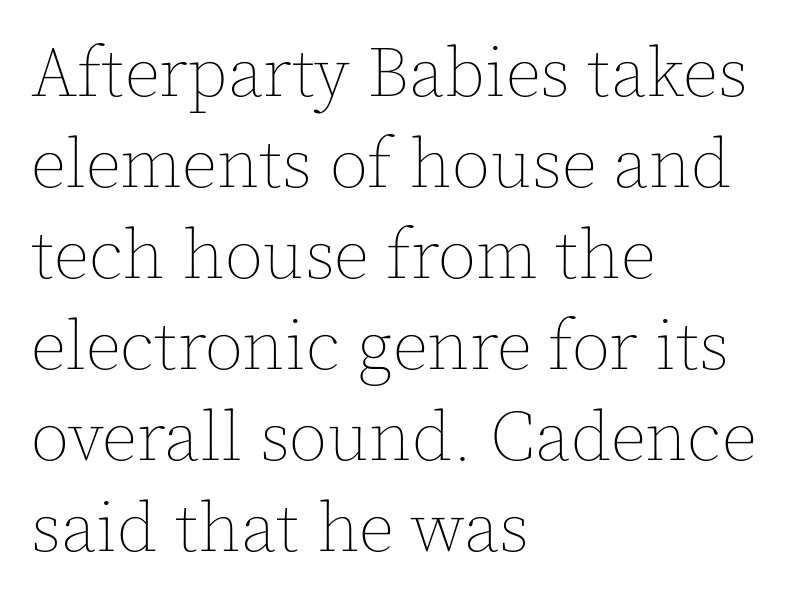
Q: Is the text bold? A: No.
Q: Is the text italic (slanted)? A: No, it is upright.
Q: Is the text underlined? A: No.
Q: How is the paragraph aligned? A: Left-aligned.
Q: Is the spacing between letters normal or unusually wide? A: Normal.
Q: Is the spacing between lines tight, normal or loose? A: Normal.
Q: Width (condensed, normal, or wide)? A: Normal.
Q: x-height? A: Medium.
Q: Monospaced? A: No.
